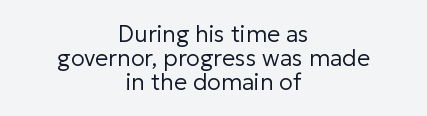
Q: Is the text bold? A: No.
Q: Is the text italic (slanted)? A: No, it is upright.
Q: Is the text underlined? A: No.
Q: How is the paragraph aligned? A: Centered.
Q: Is the spacing between letters normal or unusually wide? A: Normal.
Q: Is the spacing between lines tight, normal or loose? A: Tight.
